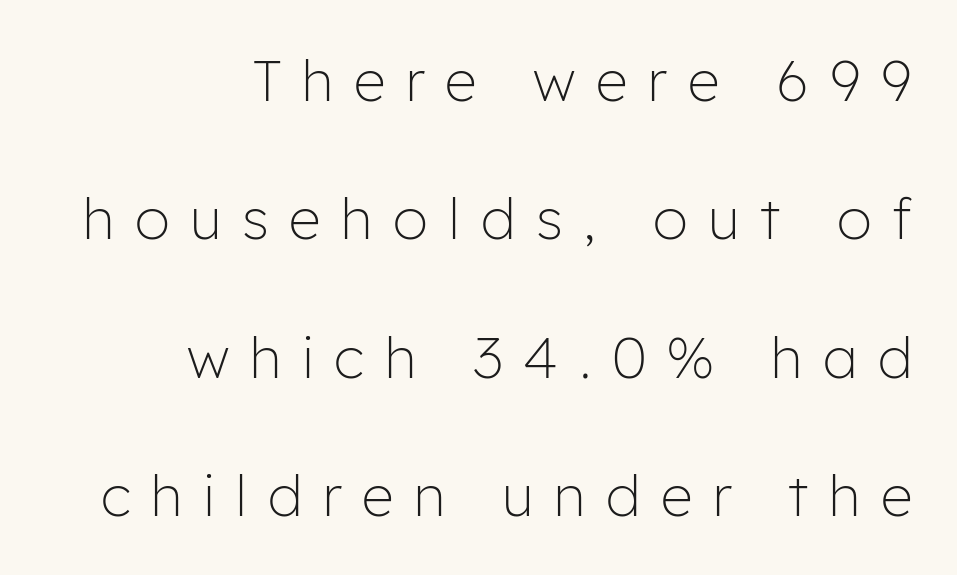
{"serif": "no", "italic": "no", "bold": "no", "weight": "light", "width": "normal", "stroke_contrast": "low", "x_height": "medium", "monospaced": "no", "underline": "no", "align": "right", "line_spacing": "loose", "line_spacing_ratio": 2.47, "letter_spacing": "wide", "letter_spacing_em": 0.37, "glyph_px": 56}
